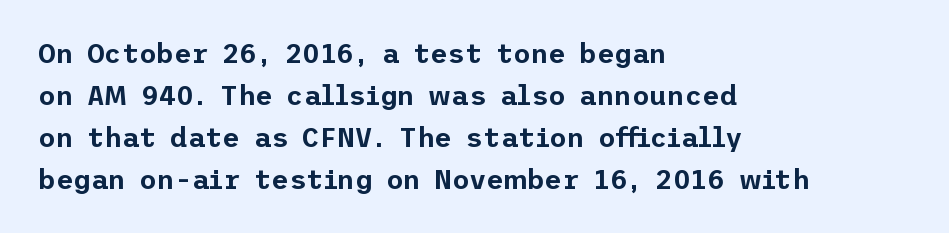
Decoration check: the copy has no underline. You can tell it's not italic because the verticals are truly vertical. Is the letter spacing exaggerated? No — it looks like the ordinary default. A classic flush-left, rag-right setting is used for this passage. Baseline-to-baseline distance is the conventional proportion of letter height.
